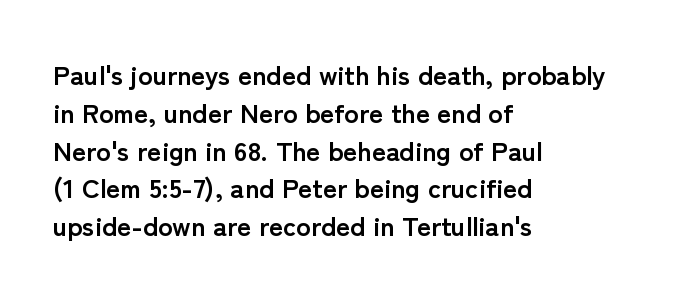
Line spacing here is normal. The baseline area is clear. This sample uses an upright cut, with every glyph sitting square on the baseline. These lines keep a tight, regular rhythm from letter to letter. Line beginnings align vertically; line endings do not.
